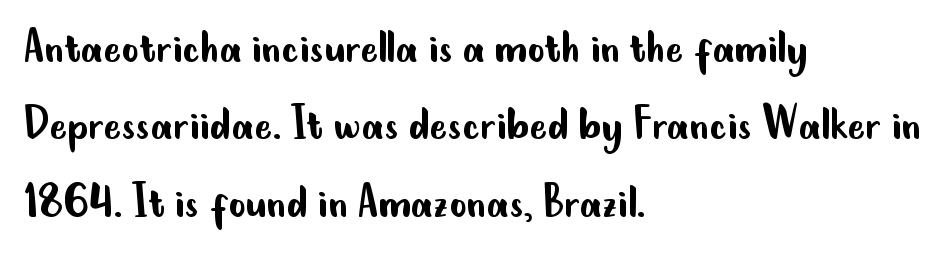
Q: Is the text bold? A: No.
Q: Is the text italic (slanted)? A: No, it is upright.
Q: Is the typeface a serif or a sans-serif typeface? A: Sans-serif.
Q: Is the text underlined? A: No.
Q: How is the paragraph aligned? A: Left-aligned.
Q: Is the spacing between letters normal or unusually wide? A: Normal.
Q: Is the spacing between lines tight, normal or loose? A: Normal.
Q: Width (condensed, normal, or wide)? A: Condensed.
Q: Stroke contrast? A: Low.
Q: x-height? A: Small.
Q: Monospaced? A: No.
